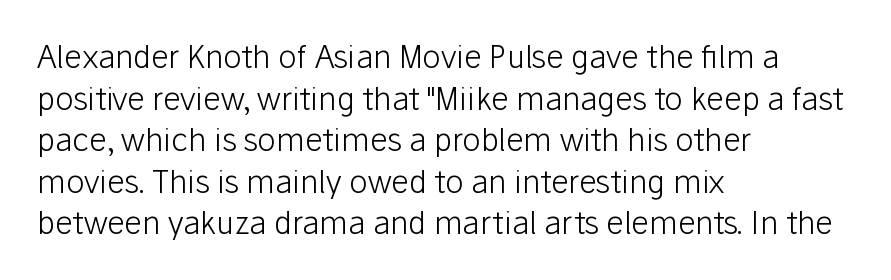
Q: Is the text bold? A: No.
Q: Is the text italic (slanted)? A: No, it is upright.
Q: Is the typeface a serif or a sans-serif typeface? A: Sans-serif.
Q: Is the text underlined? A: No.
Q: How is the paragraph aligned? A: Left-aligned.
Q: Is the spacing between letters normal or unusually wide? A: Normal.
Q: Is the spacing between lines tight, normal or loose? A: Normal.
Q: Width (condensed, normal, or wide)? A: Normal.
Q: Stroke contrast? A: Low.
Q: x-height? A: Medium.
Q: Monospaced? A: No.
